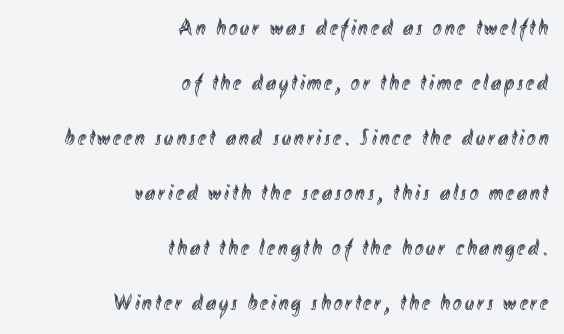
{"underline": "no", "align": "right", "line_spacing": "loose", "line_spacing_ratio": 2.39, "glyph_px": 23}
